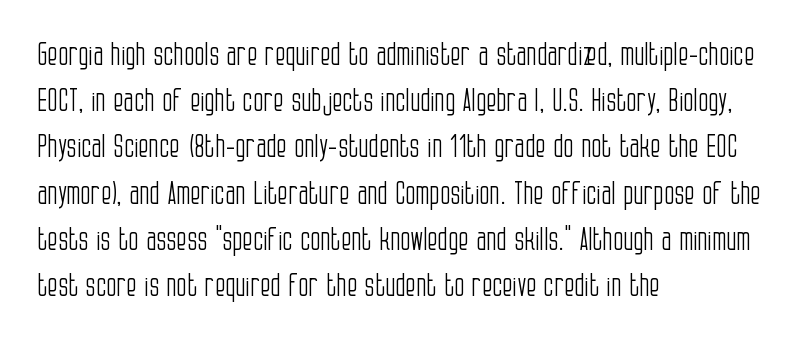
{"serif": "no", "italic": "no", "bold": "no", "weight": "light", "width": "condensed", "stroke_contrast": "low", "x_height": "large", "monospaced": "no", "underline": "no", "align": "left", "line_spacing": "normal", "line_spacing_ratio": 1.54, "letter_spacing": "normal", "letter_spacing_em": 0.0, "glyph_px": 30}
